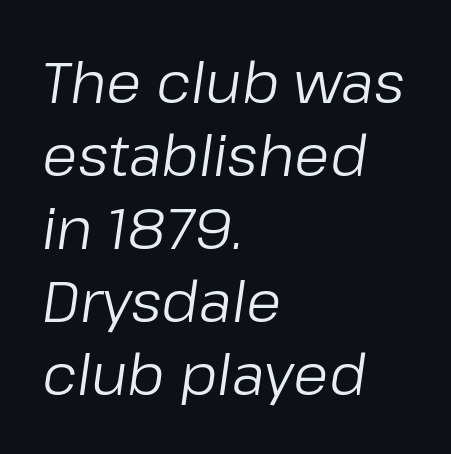
{"italic": "yes", "lean": "right", "slant_degrees": 8, "bold": "no", "weight": "regular", "width": "normal", "stroke_contrast": "low", "x_height": "medium", "monospaced": "no", "underline": "no", "align": "left", "line_spacing": "normal", "line_spacing_ratio": 1.28, "letter_spacing": "normal", "letter_spacing_em": 0.0, "glyph_px": 57}
